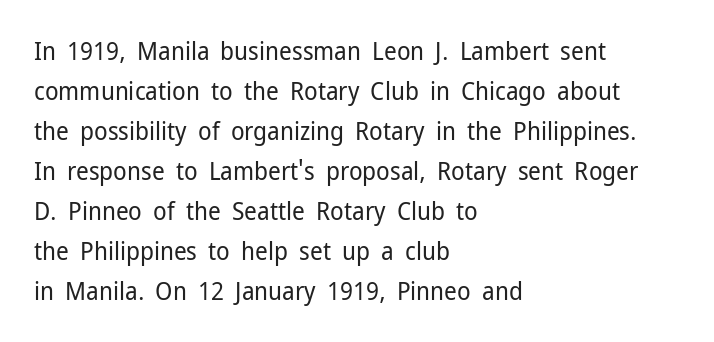
Q: Is the text bold? A: No.
Q: Is the text italic (slanted)? A: No, it is upright.
Q: Is the text underlined? A: No.
Q: How is the paragraph aligned? A: Left-aligned.
Q: Is the spacing between letters normal or unusually wide? A: Normal.
Q: Is the spacing between lines tight, normal or loose? A: Normal.
